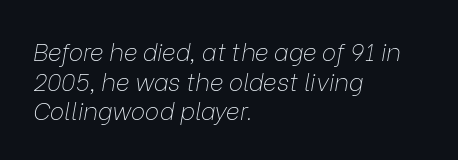
Q: Is the text bold? A: No.
Q: Is the text italic (slanted)? A: Yes, it leans right by about 9 degrees.
Q: Is the text underlined? A: No.
Q: How is the paragraph aligned? A: Left-aligned.
Q: Is the spacing between letters normal or unusually wide? A: Normal.
